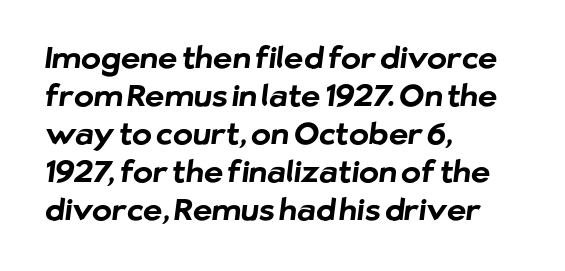
The image shows 30 px bold sans-serif type; set left-aligned, normal line spacing (1.27x), normal letter spacing, not underlined; low stroke contrast and a medium x-height.
